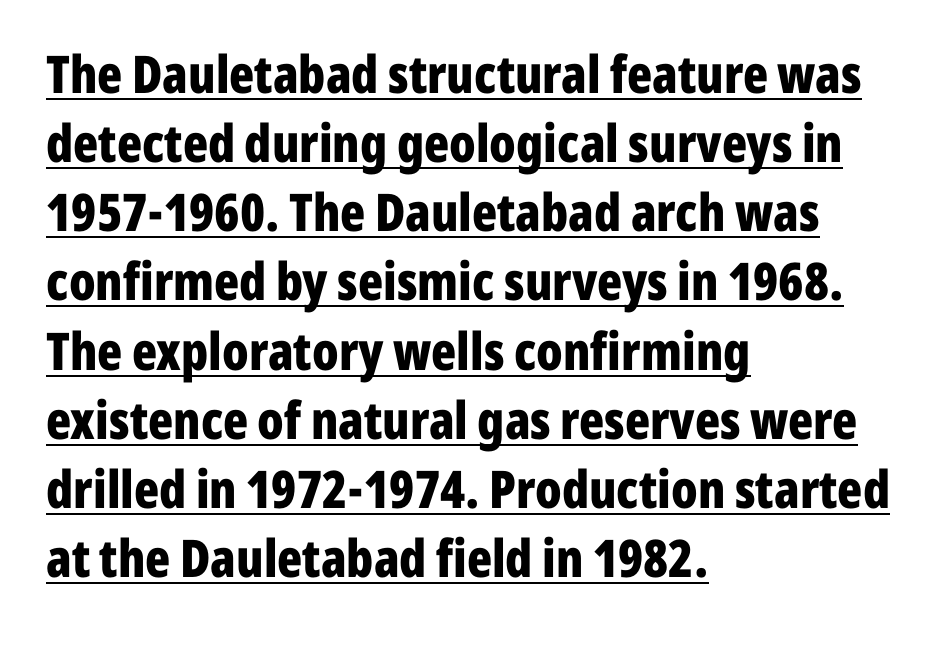
Q: Is the text bold? A: Yes.
Q: Is the text italic (slanted)? A: No, it is upright.
Q: Is the typeface a serif or a sans-serif typeface? A: Sans-serif.
Q: Is the text underlined? A: Yes.
Q: How is the paragraph aligned? A: Left-aligned.
Q: Is the spacing between letters normal or unusually wide? A: Normal.
Q: Is the spacing between lines tight, normal or loose? A: Normal.
Q: Width (condensed, normal, or wide)? A: Condensed.
Q: Stroke contrast? A: Low.
Q: x-height? A: Medium.
Q: Monospaced? A: No.
